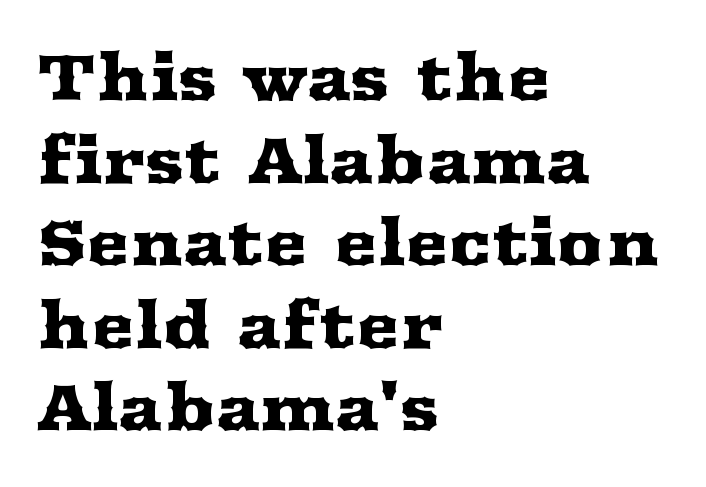
Leftover space on each line is placed entirely after the last word. The space beneath each line is pristine and unruled. The designer went with a serif here, giving each stem small feet. Evenly set lines give the paragraph a standard silhouette.
